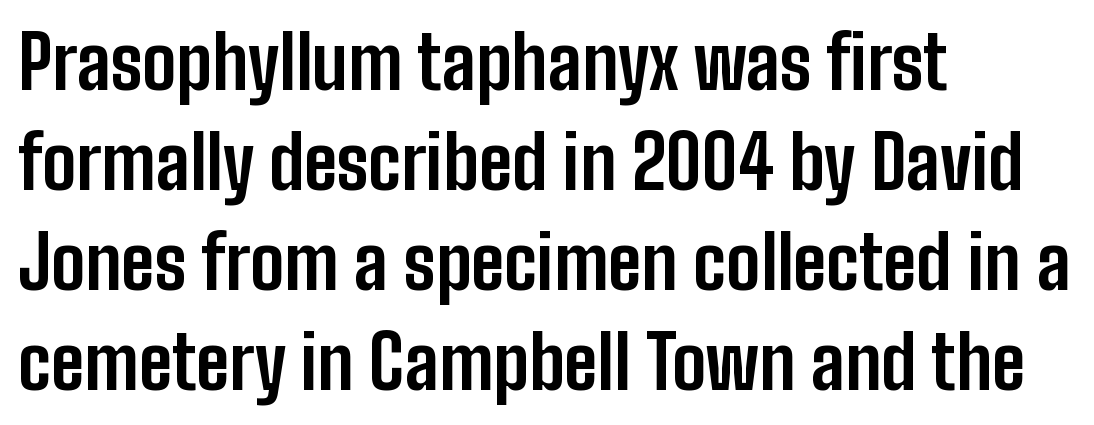
{"serif": "no", "italic": "no", "bold": "yes", "weight": "bold", "width": "condensed", "stroke_contrast": "low", "x_height": "medium", "monospaced": "no", "underline": "no", "align": "left", "line_spacing": "normal", "line_spacing_ratio": 1.37, "letter_spacing": "normal", "letter_spacing_em": 0.0, "glyph_px": 73}
